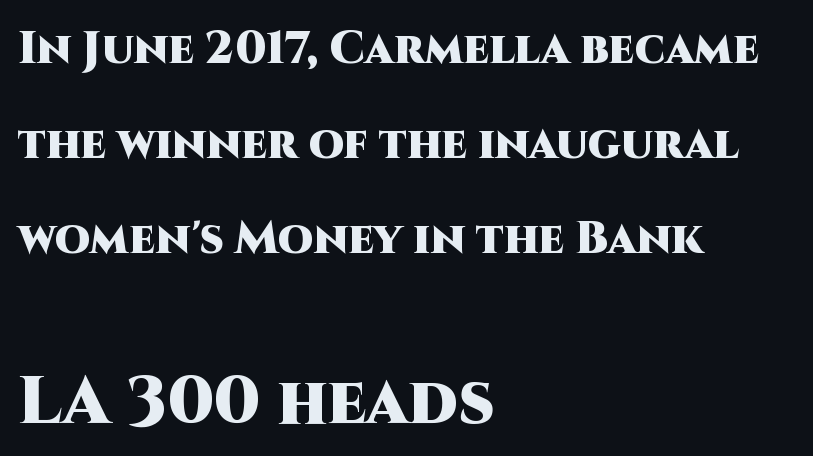
The image shows 67 px heavy sans-serif type, upright; set left-aligned, loose line spacing (2.11x), normal letter spacing, not underlined; the second (bottom) block is 1.49x larger; high stroke contrast and a large x-height.
